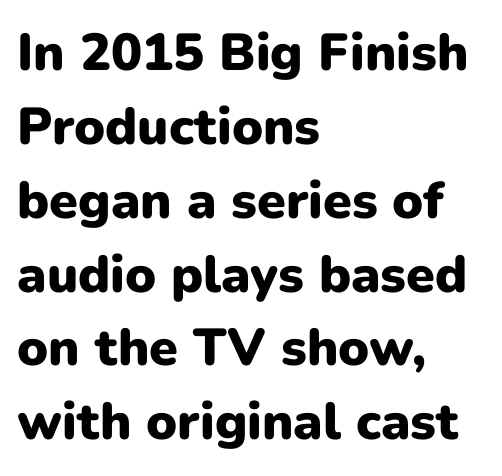
Q: Is the text bold? A: Yes.
Q: Is the text italic (slanted)? A: No, it is upright.
Q: Is the typeface a serif or a sans-serif typeface? A: Sans-serif.
Q: Is the text underlined? A: No.
Q: How is the paragraph aligned? A: Left-aligned.
Q: Is the spacing between letters normal or unusually wide? A: Normal.
Q: Is the spacing between lines tight, normal or loose? A: Normal.
Q: Width (condensed, normal, or wide)? A: Normal.
Q: Stroke contrast? A: Low.
Q: x-height? A: Medium.
Q: Monospaced? A: No.
